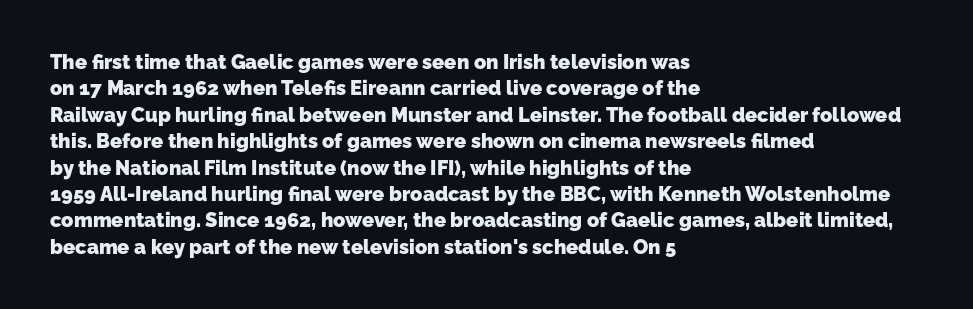
Q: Is the text bold? A: Yes.
Q: Is the text underlined? A: No.
Q: How is the paragraph aligned? A: Left-aligned.
Q: Is the spacing between letters normal or unusually wide? A: Normal.
Q: Is the spacing between lines tight, normal or loose? A: Normal.
